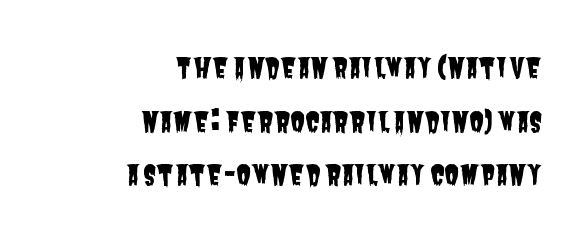
Q: Is the text underlined? A: No.
Q: How is the paragraph aligned? A: Right-aligned.
Q: Is the spacing between letters normal or unusually wide? A: Normal.
Q: Is the spacing between lines tight, normal or loose? A: Loose.
